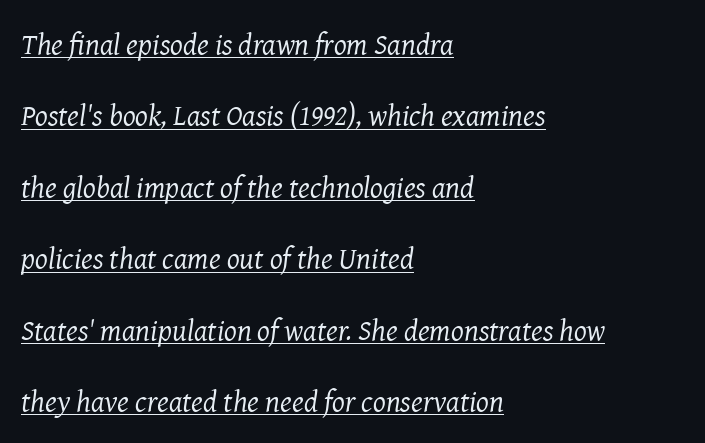
Q: Is the text bold? A: No.
Q: Is the text italic (slanted)? A: Yes, it leans right by about 8 degrees.
Q: Is the typeface a serif or a sans-serif typeface? A: Serif.
Q: Is the text underlined? A: Yes.
Q: How is the paragraph aligned? A: Left-aligned.
Q: Is the spacing between letters normal or unusually wide? A: Normal.
Q: Is the spacing between lines tight, normal or loose? A: Loose.
Q: Width (condensed, normal, or wide)? A: Normal.
Q: Stroke contrast? A: Medium.
Q: x-height? A: Medium.
Q: Monospaced? A: No.
